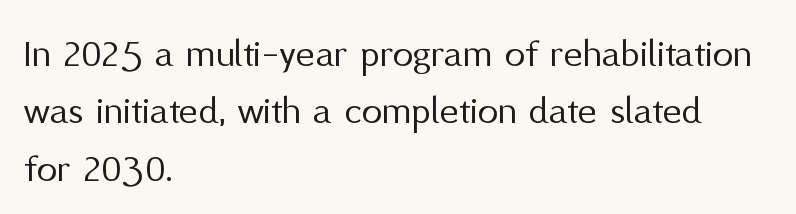
Q: Is the text bold? A: No.
Q: Is the text italic (slanted)? A: No, it is upright.
Q: Is the typeface a serif or a sans-serif typeface? A: Sans-serif.
Q: Is the text underlined? A: No.
Q: How is the paragraph aligned? A: Left-aligned.
Q: Is the spacing between letters normal or unusually wide? A: Normal.
Q: Is the spacing between lines tight, normal or loose? A: Normal.
Q: Width (condensed, normal, or wide)? A: Normal.
Q: Stroke contrast? A: Medium.
Q: x-height? A: Medium.
Q: Monospaced? A: No.
